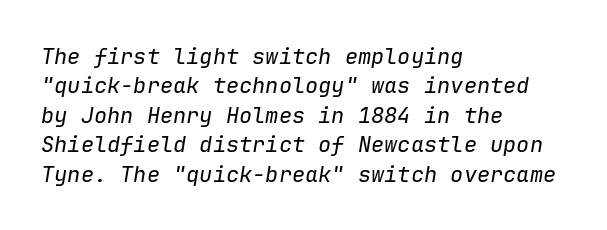
Q: Is the text bold? A: No.
Q: Is the text italic (slanted)? A: Yes, it leans right by about 9 degrees.
Q: Is the text underlined? A: No.
Q: How is the paragraph aligned? A: Left-aligned.
Q: Is the spacing between letters normal or unusually wide? A: Normal.
Q: Is the spacing between lines tight, normal or loose? A: Normal.
